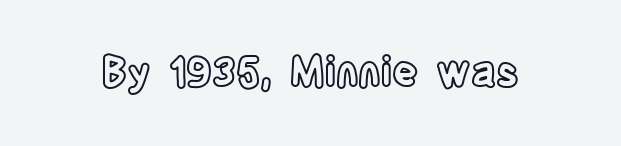
The rendering uses natural spacing where letterforms have individual widths. Characters remain perfectly vertical along every line. Is the letter spacing exaggerated? No — it looks like the ordinary default. Each row of text sits above clean, open space.
